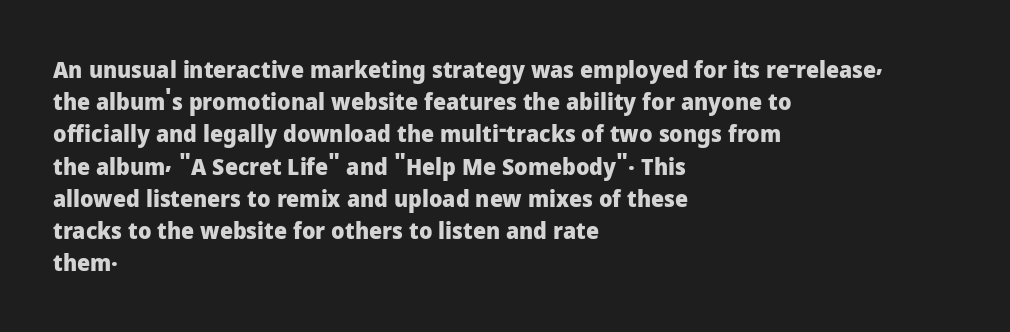
Teacher's note: observe the even left margin — that is flush-left alignment. Tracking here is standard; glyphs follow each other at the usual distance. Horizontal bands of white between lines are of average thickness. Is the type bold? Yes — the strokes are clearly thick and heavy. This is the regular roman posture of the typeface.
